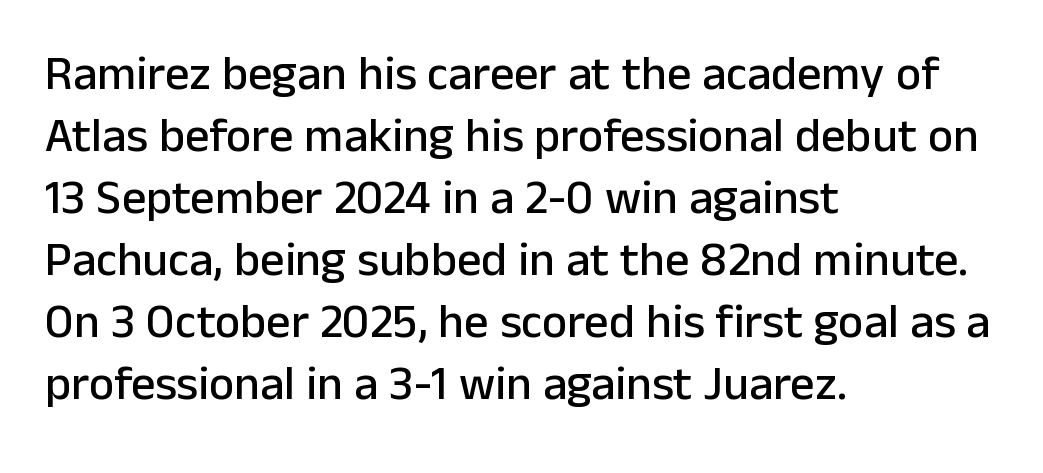
Serif or sans? Sans — the stroke terminals are bare. The typography opts for an upright posture over an oblique one. These lines stack with their left ends in a neat column. Spacing between characters is what you'd get straight out of the box. Vertical spacing — default. Looks like regular typesetting: each glyph gets only the width it needs.
